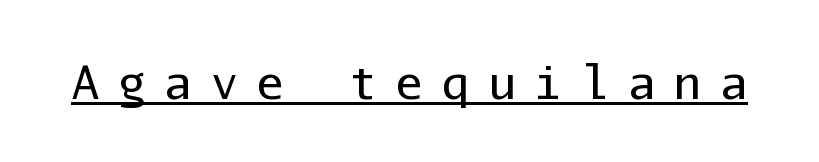
Substantial extra tracking has been applied to these lines. Type style note: lacks serifs. Letters have the restrained weight of plain body copy at most. Looks like terminal output: every glyph gets an equal slot.
